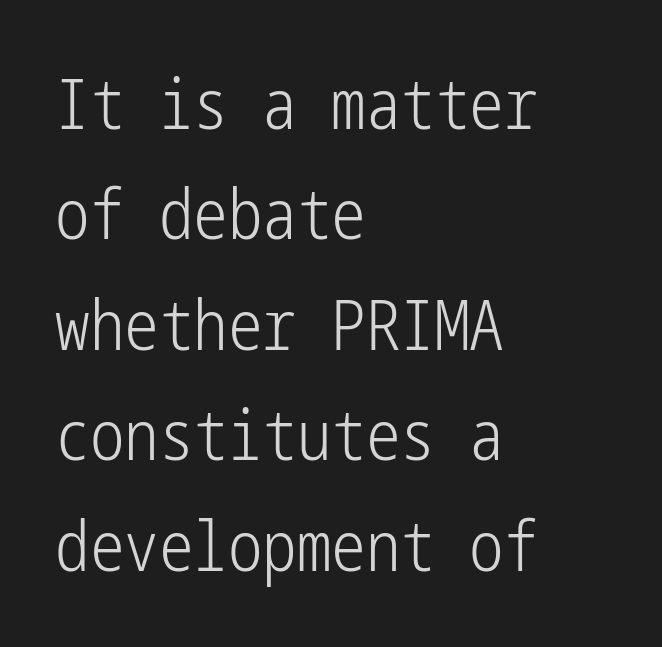
The image shows 69 px light, condensed sans-serif type, upright; set left-aligned, normal line spacing (1.6x), normal letter spacing, not underlined; low stroke contrast and a medium x-height.
